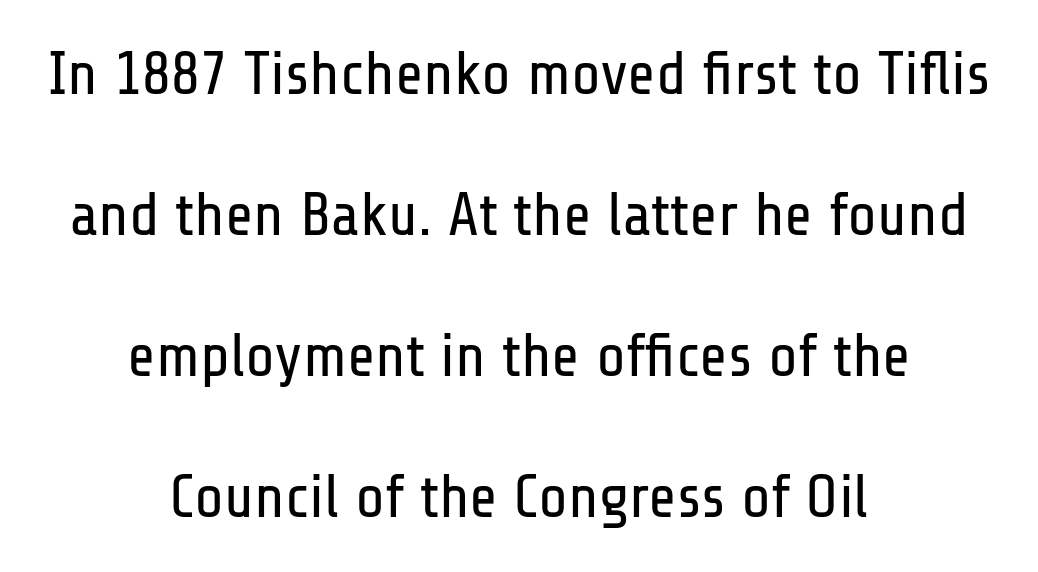
The image shows 61 px regular-weight, condensed sans-serif type, upright; set centered, loose line spacing (2.31x), normal letter spacing, not underlined; low stroke contrast and a medium x-height.
